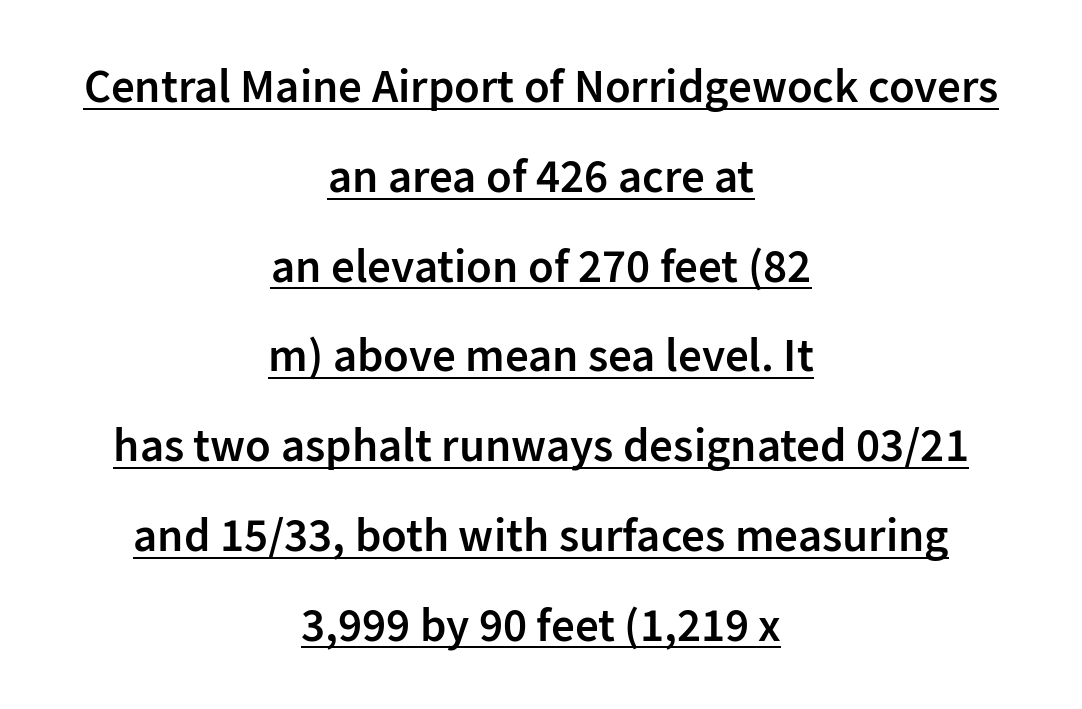
The image shows 47 px semibold sans-serif type, upright; set centered, loose line spacing (1.91x), normal letter spacing, underlined; low stroke contrast and a medium x-height.
